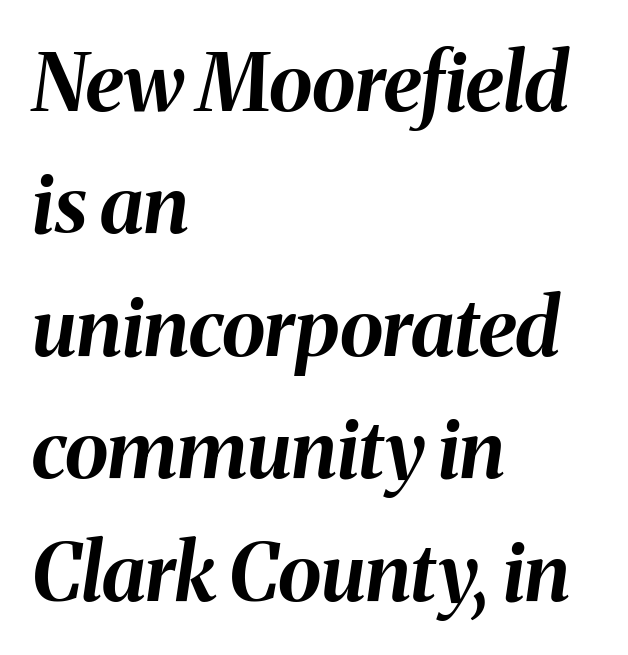
Spacing verdict: proportional, widths tailored to each character. Letter spacing: default. Only glyphs here, with clear space below each row. Honestly, the row spacing looks completely unremarkable. This sample is left-justified, so line endings fall wherever the words run out. Every letter is thick-stroked: bold, no question.
